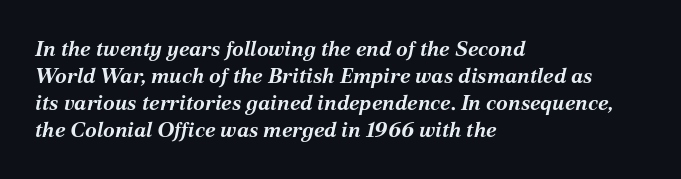
Tracking value appears to be zero — textbook default spacing. Quick note: italic. The sample has been set heavy, in full bold. Anything drawn beneath the words? Only blank space. Typeset ragged right — the left edge is the straight one.
